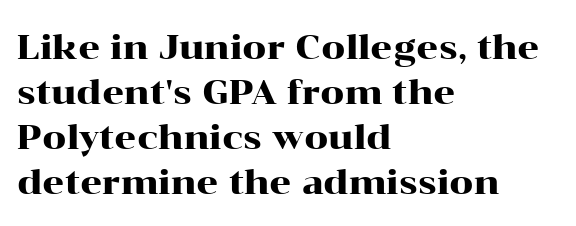
The image shows 34 px wide serif type, upright; set left-aligned, normal line spacing (1.32x), normal letter spacing, not underlined; high stroke contrast and a medium x-height.
